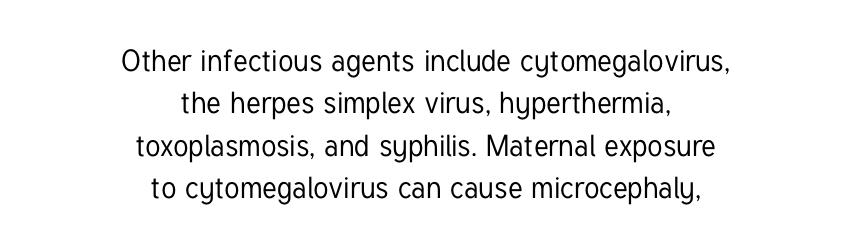
This is the regular roman posture of the typeface. The face used here is proportionally spaced, like ordinary book or web type. Each line is balanced around a shared central axis. Honestly, the row spacing looks completely unremarkable. The baseline area is clear.
